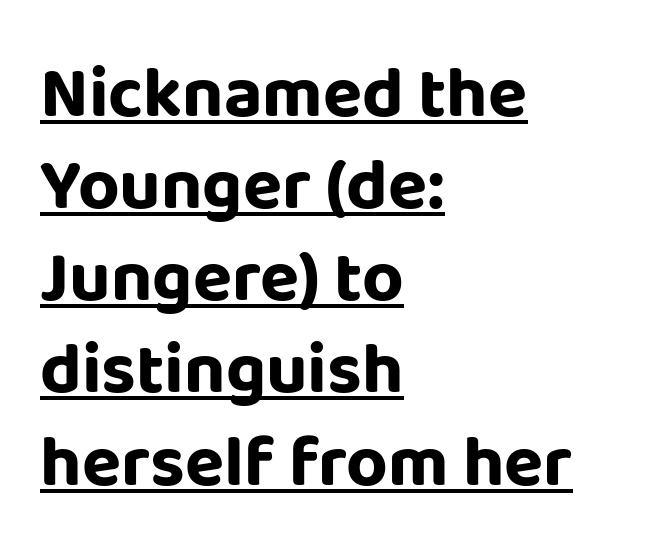
{"serif": "no", "italic": "no", "bold": "yes", "weight": "bold", "width": "normal", "stroke_contrast": "low", "x_height": "large", "monospaced": "no", "underline": "yes", "align": "left", "line_spacing": "normal", "line_spacing_ratio": 1.28, "letter_spacing": "normal", "letter_spacing_em": 0.0, "glyph_px": 72}
